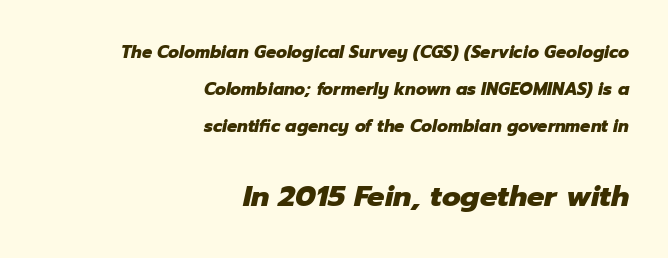
A student would call this right alignment; a typographer would say flush right, rag left. Is the letter spacing exaggerated? No — it looks like the ordinary default. Summary of vertical rhythm: relaxed, with wide interline spacing. The axis of the letterforms is tilted away from vertical.
